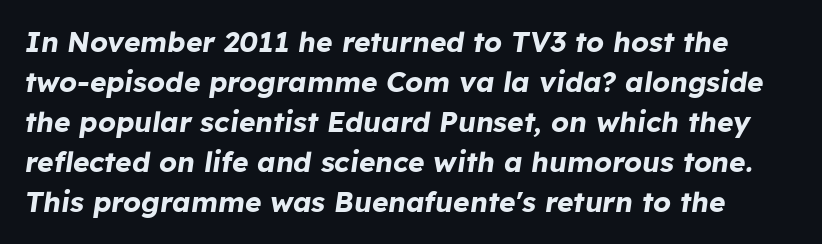
Q: Is the text bold? A: Yes.
Q: Is the text italic (slanted)? A: Yes, it leans right by about 8 degrees.
Q: Is the text underlined? A: No.
Q: Is the spacing between letters normal or unusually wide? A: Normal.
Q: Is the spacing between lines tight, normal or loose? A: Normal.
Q: Width (condensed, normal, or wide)? A: Normal.
Q: Stroke contrast? A: Low.
Q: x-height? A: Medium.
Q: Monospaced? A: No.
